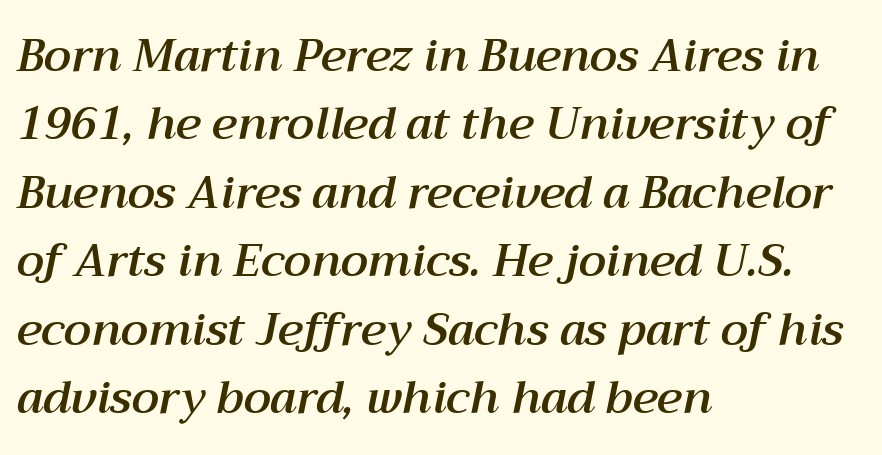
There is no visible air inserted between adjacent glyphs. The space beneath each line is pristine and unruled. Regular leading. Proportional: the letters do not fall into vertical columns. Slant detected: the letters are inclined.
